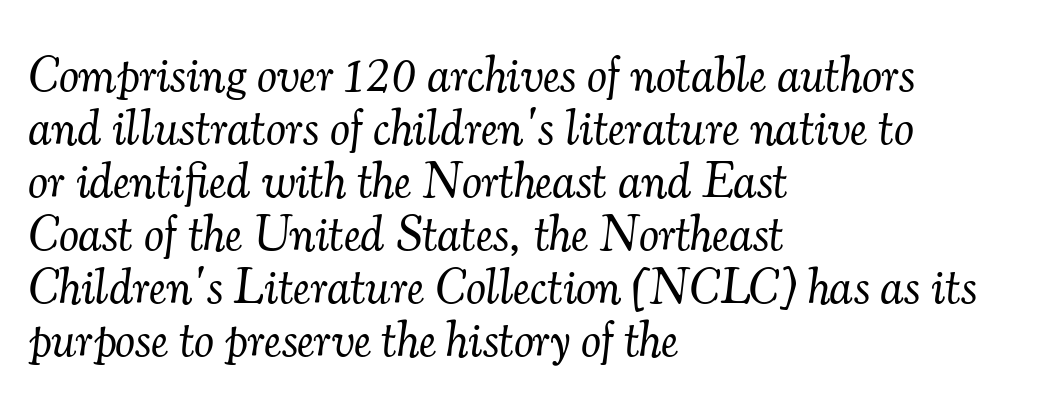
Q: Is the text bold? A: No.
Q: Is the text italic (slanted)? A: Yes, it leans right by about 7 degrees.
Q: Is the typeface a serif or a sans-serif typeface? A: Serif.
Q: Is the text underlined? A: No.
Q: How is the paragraph aligned? A: Left-aligned.
Q: Is the spacing between letters normal or unusually wide? A: Normal.
Q: Is the spacing between lines tight, normal or loose? A: Tight.
Q: Width (condensed, normal, or wide)? A: Normal.
Q: Stroke contrast? A: Medium.
Q: x-height? A: Small.
Q: Monospaced? A: No.
